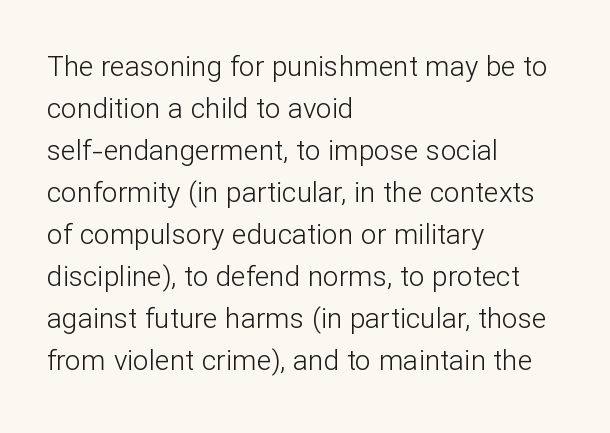
What's the leading like? Ordinary, nothing unusual. Heft: none added — not bold. The zone under the glyphs is completely vacant. Characters remain perfectly vertical along every line. This is sans-serif lettering, the kind often seen on screens and signage. The rendering uses natural spacing where letterforms have individual widths.
